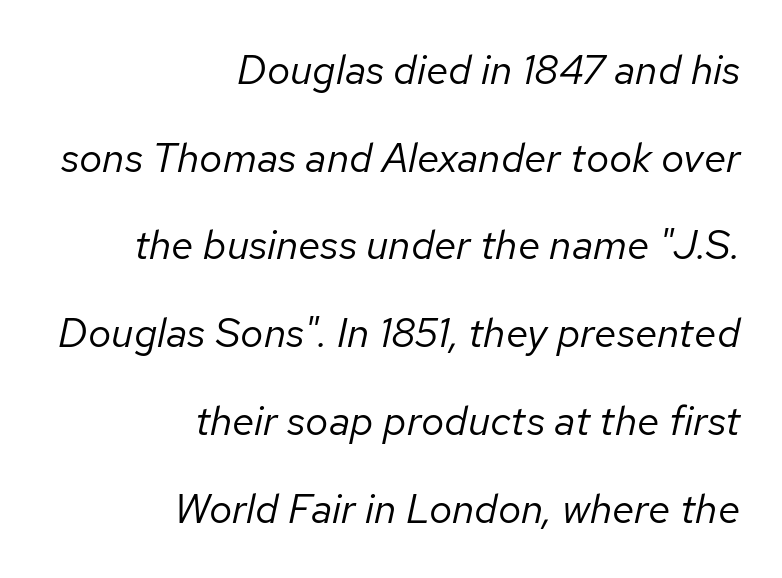
Q: Is the text bold? A: No.
Q: Is the text italic (slanted)? A: Yes, it leans right by about 12 degrees.
Q: Is the text underlined? A: No.
Q: How is the paragraph aligned? A: Right-aligned.
Q: Is the spacing between letters normal or unusually wide? A: Normal.
Q: Is the spacing between lines tight, normal or loose? A: Loose.
Q: Width (condensed, normal, or wide)? A: Normal.
Q: Stroke contrast? A: Low.
Q: x-height? A: Medium.
Q: Monospaced? A: No.
